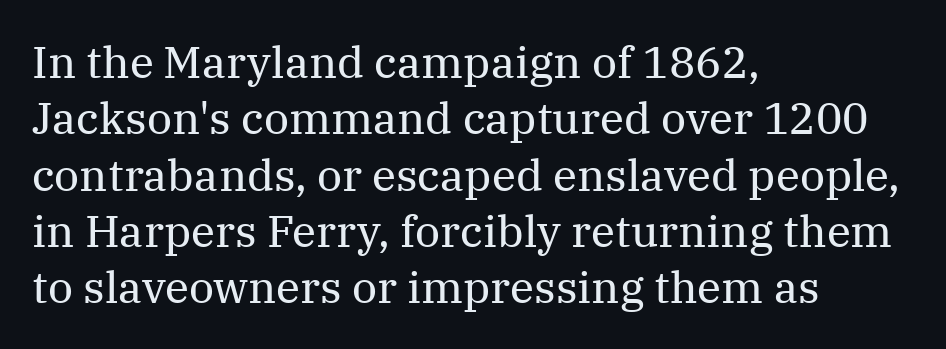
Vertical strokes here are truly vertical. Visually the block forms a straight wall on the left and a jagged coastline on the right. No heavy texture on the line: the type isn't bold. One glance says typical: line gaps are just what's usual.
